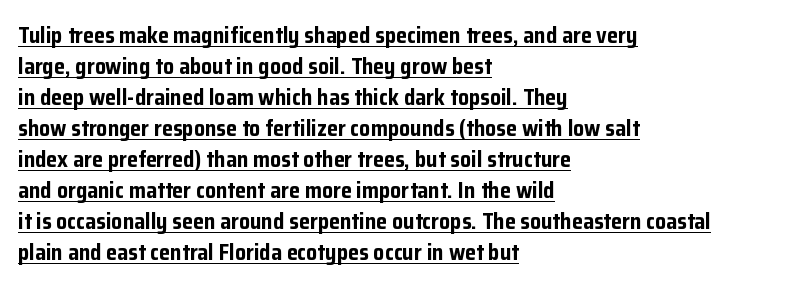
Q: Is the text bold? A: Yes.
Q: Is the text italic (slanted)? A: No, it is upright.
Q: Is the text underlined? A: Yes.
Q: How is the paragraph aligned? A: Left-aligned.
Q: Is the spacing between letters normal or unusually wide? A: Normal.
Q: Is the spacing between lines tight, normal or loose? A: Normal.
